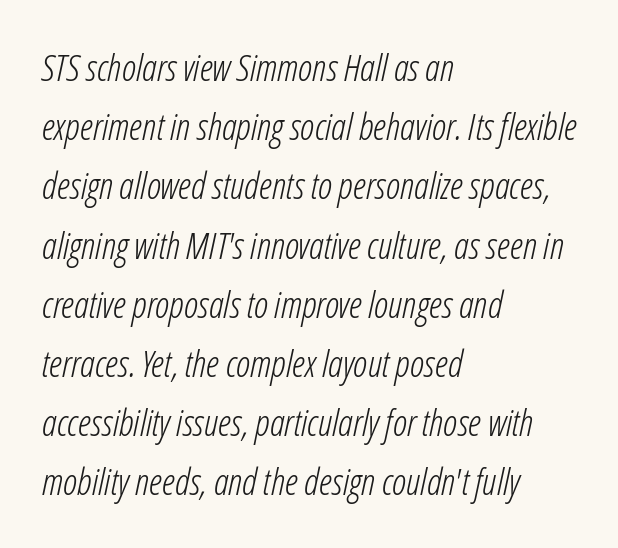
Q: Is the text bold? A: No.
Q: Is the text italic (slanted)? A: Yes, it leans right by about 12 degrees.
Q: Is the text underlined? A: No.
Q: How is the paragraph aligned? A: Left-aligned.
Q: Is the spacing between letters normal or unusually wide? A: Normal.
Q: Is the spacing between lines tight, normal or loose? A: Normal.
Q: Width (condensed, normal, or wide)? A: Condensed.
Q: Stroke contrast? A: Low.
Q: x-height? A: Medium.
Q: Monospaced? A: No.
